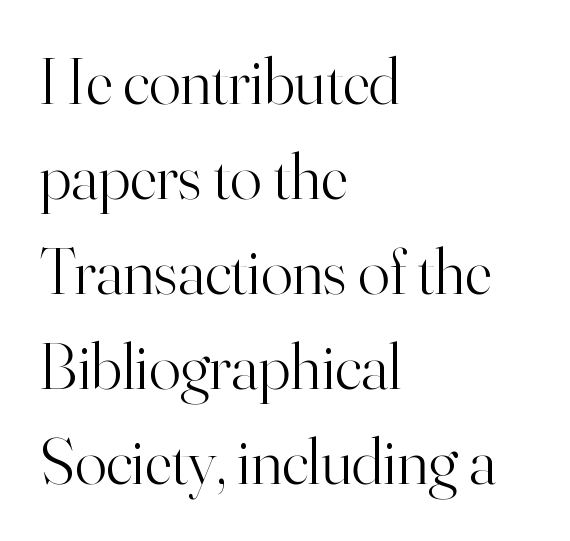
Q: Is the text bold? A: No.
Q: Is the text italic (slanted)? A: No, it is upright.
Q: Is the typeface a serif or a sans-serif typeface? A: Serif.
Q: Is the text underlined? A: No.
Q: How is the paragraph aligned? A: Left-aligned.
Q: Is the spacing between letters normal or unusually wide? A: Normal.
Q: Is the spacing between lines tight, normal or loose? A: Normal.
Q: Width (condensed, normal, or wide)? A: Normal.
Q: Stroke contrast? A: High.
Q: x-height? A: Small.
Q: Monospaced? A: No.
